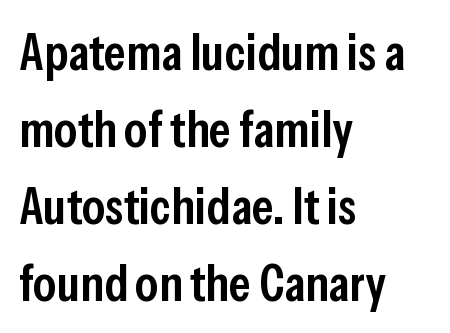
The space directly below the letters is spotless. In terms of weight, the rendering is demibold, just under bold. This block has exactly the height ordinary leading produces. You can tell it's not italic because the verticals are truly vertical.
